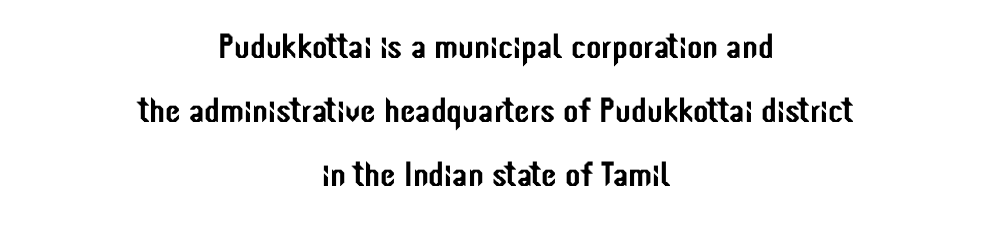
The image shows 35 px condensed sans-serif type, upright; set centered, line spacing 1.83x, normal letter spacing, not underlined; low stroke contrast and a medium x-height.
